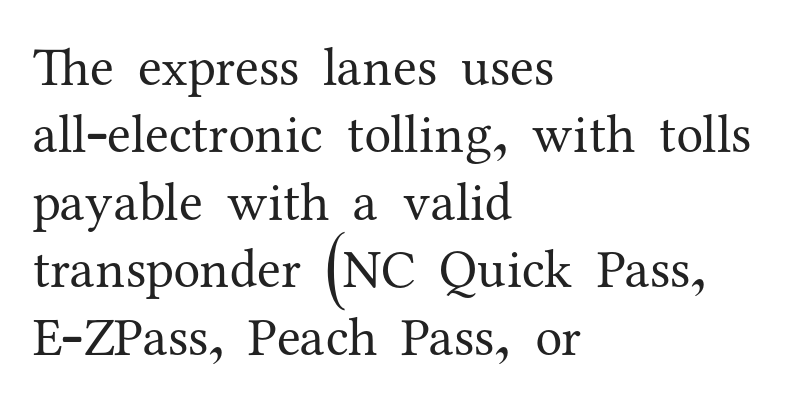
Only glyphs here, with clear space below each row. Proportional: the letters do not fall into vertical columns. The weight tops out at a normal text grade. Ascenders rise straight up at ninety degrees.
